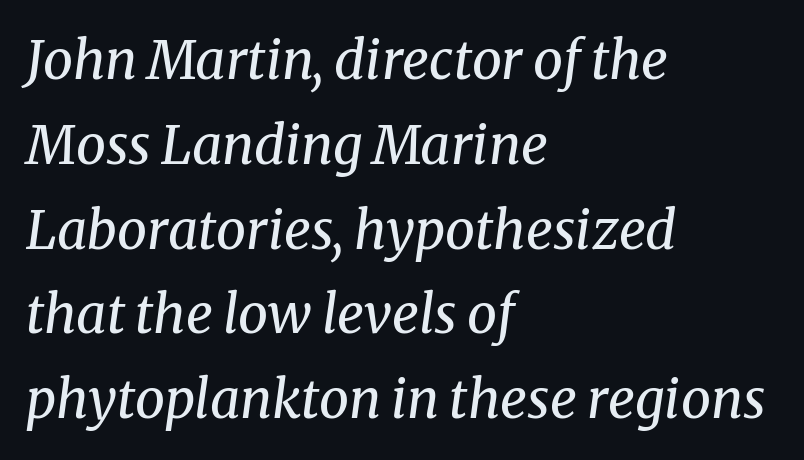
Q: Is the text bold? A: No.
Q: Is the text italic (slanted)? A: Yes, it leans right by about 8 degrees.
Q: Is the typeface a serif or a sans-serif typeface? A: Serif.
Q: Is the text underlined? A: No.
Q: How is the paragraph aligned? A: Left-aligned.
Q: Is the spacing between letters normal or unusually wide? A: Normal.
Q: Is the spacing between lines tight, normal or loose? A: Normal.
Q: Width (condensed, normal, or wide)? A: Normal.
Q: Stroke contrast? A: Medium.
Q: x-height? A: Medium.
Q: Monospaced? A: No.
